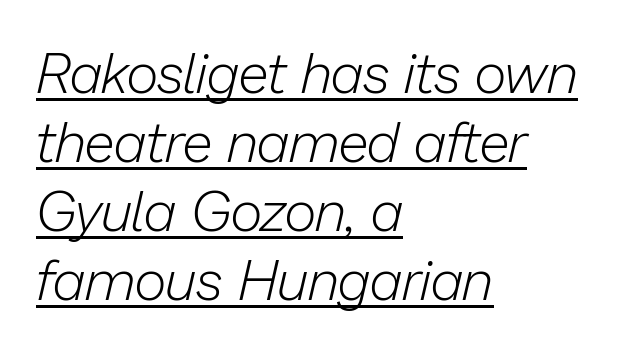
This is oblique type, the kind used for emphasis or titles. Line starts are locked; line ends wander. The rendering uses natural spacing where letterforms have individual widths. Words appear dense and cohesive because spacing is normal. Letters have the restrained weight of plain body copy at most. Quick note: underline on.
